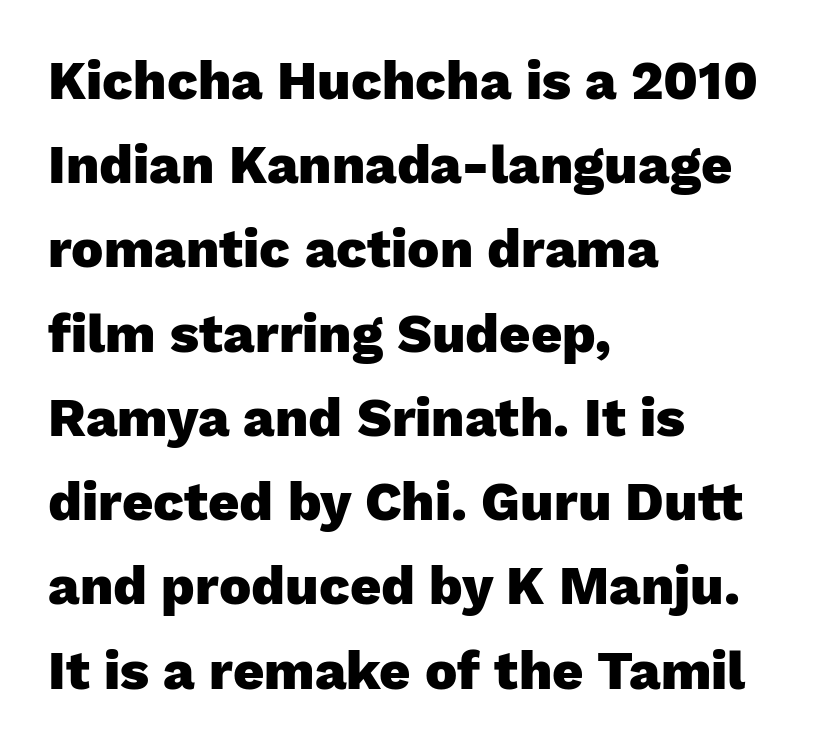
The image shows 54 px heavy sans-serif type, upright; set left-aligned, normal line spacing (1.56x), normal letter spacing, not underlined; low stroke contrast and a medium x-height.
